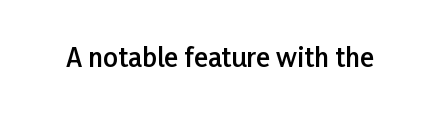
The image shows 26 px text type, upright; set normal letter spacing, not underlined.
